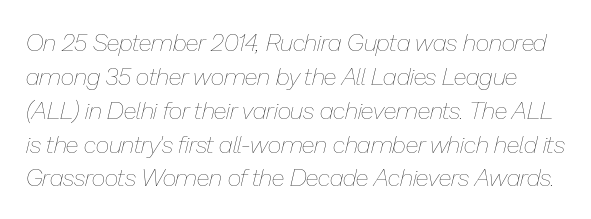
{"italic": "yes", "lean": "right", "slant_degrees": 13, "bold": "no", "underline": "no", "line_spacing": "normal", "line_spacing_ratio": 1.41, "letter_spacing": "normal", "letter_spacing_em": 0.0, "glyph_px": 24}
